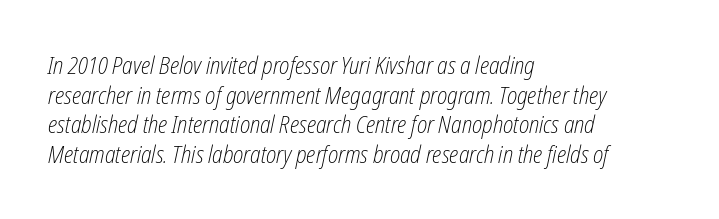
{"italic": "yes", "lean": "right", "slant_degrees": 12, "bold": "no", "underline": "no", "align": "left", "line_spacing_ratio": 1.23, "letter_spacing": "normal", "letter_spacing_em": 0.0, "glyph_px": 24}
